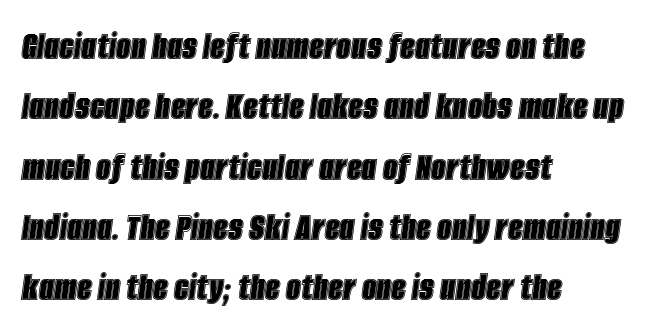
The image shows 41 px condensed type, italic (leaning right); set left-aligned, normal line spacing (1.47x), normal letter spacing, not underlined; a large x-height.
